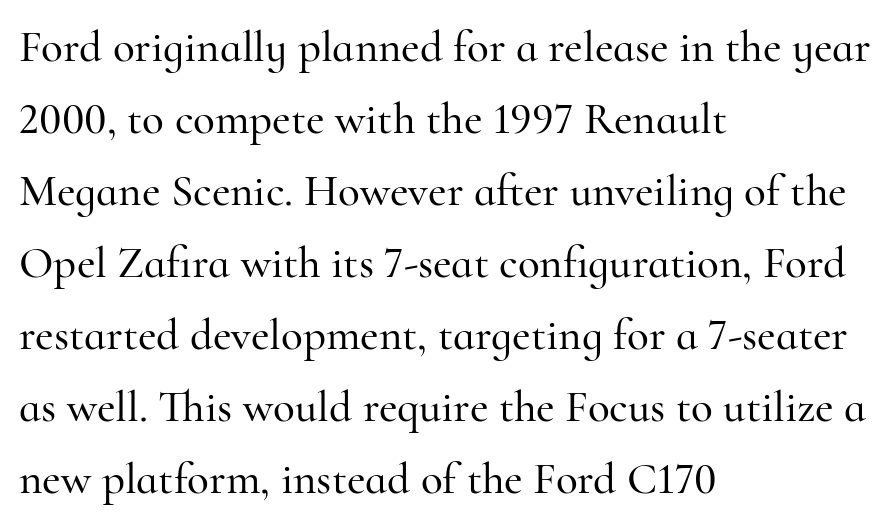
{"serif": "yes", "italic": "no", "width": "normal", "stroke_contrast": "high", "x_height": "small", "monospaced": "no", "underline": "no", "align": "left", "line_spacing": "normal", "line_spacing_ratio": 1.6, "letter_spacing": "normal", "letter_spacing_em": 0.0, "glyph_px": 45}
